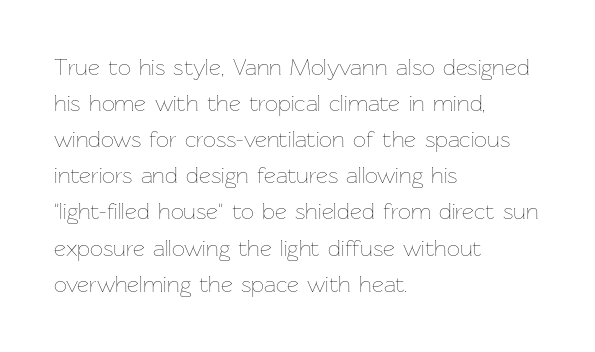
The image shows 23 px text type, upright; set left-aligned, normal line spacing (1.57x), normal letter spacing, not underlined.
